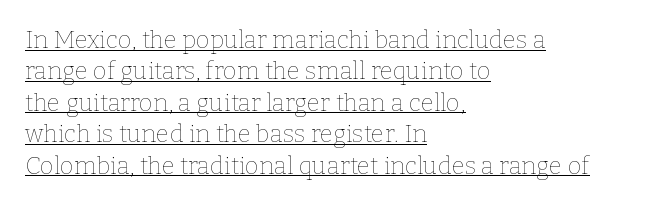
Q: Is the text bold? A: No.
Q: Is the text italic (slanted)? A: No, it is upright.
Q: Is the text underlined? A: Yes.
Q: How is the paragraph aligned? A: Left-aligned.
Q: Is the spacing between letters normal or unusually wide? A: Normal.
Q: Is the spacing between lines tight, normal or loose? A: Normal.
